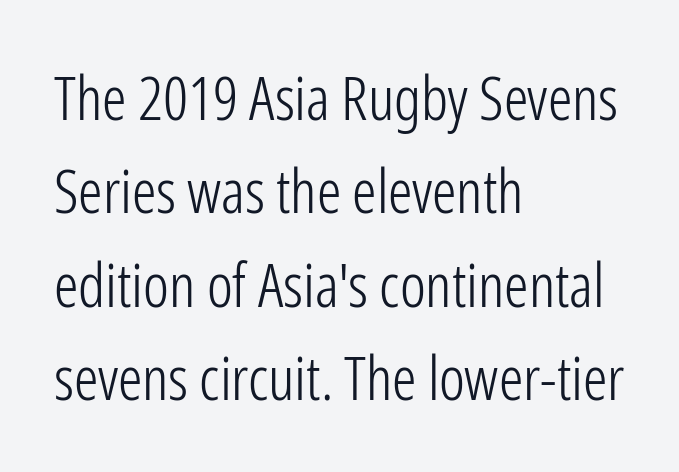
Q: Is the text bold? A: No.
Q: Is the text italic (slanted)? A: No, it is upright.
Q: Is the typeface a serif or a sans-serif typeface? A: Sans-serif.
Q: Is the text underlined? A: No.
Q: How is the paragraph aligned? A: Left-aligned.
Q: Is the spacing between letters normal or unusually wide? A: Normal.
Q: Is the spacing between lines tight, normal or loose? A: Normal.
Q: Width (condensed, normal, or wide)? A: Condensed.
Q: Stroke contrast? A: Low.
Q: x-height? A: Medium.
Q: Monospaced? A: No.
